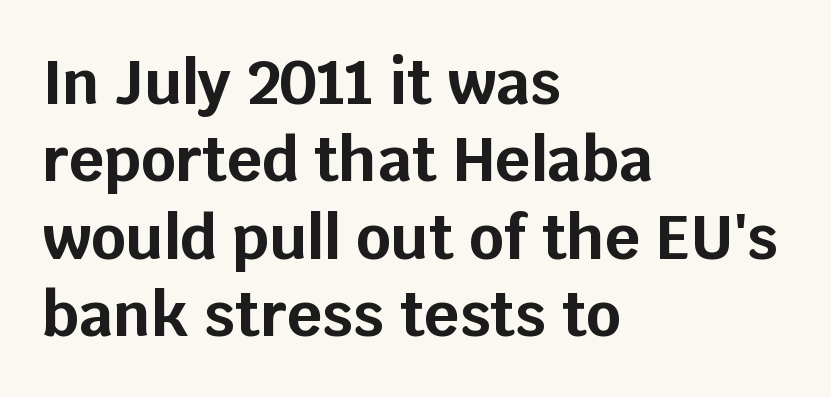
{"serif": "no", "italic": "no", "bold": "yes", "weight": "bold", "width": "normal", "stroke_contrast": "low", "x_height": "large", "monospaced": "no", "underline": "no", "align": "left", "line_spacing": "normal", "line_spacing_ratio": 1.27, "letter_spacing": "normal", "letter_spacing_em": 0.0, "glyph_px": 61}
